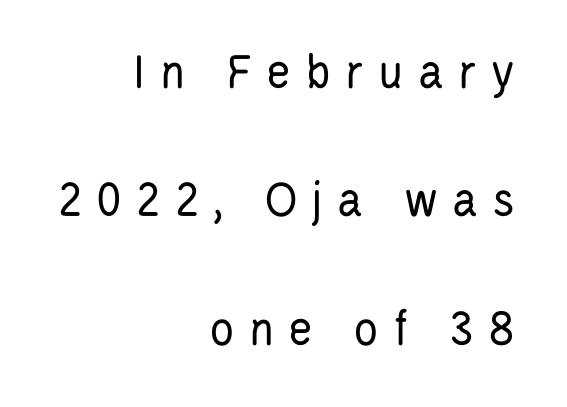
The image shows 52 px regular-weight, condensed sans-serif type, upright; set right-aligned, loose line spacing (2.47x), unusually wide letter spacing (+0.27 em), not underlined; low stroke contrast and a large x-height.
